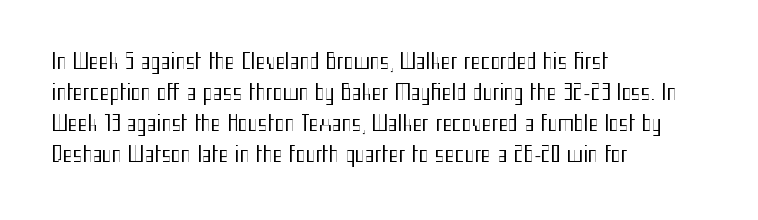
The image shows 21 px text type, upright; set left-aligned, normal line spacing (1.47x), normal letter spacing, not underlined.
